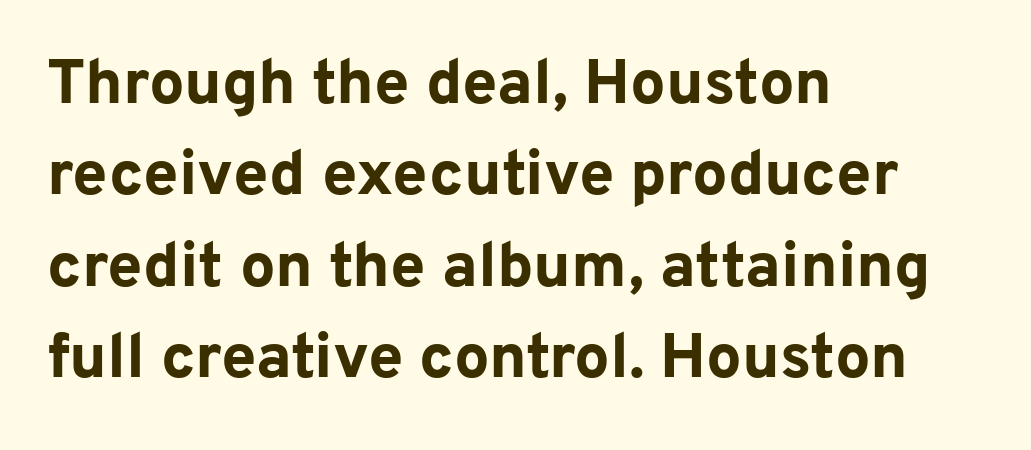
The image shows 63 px bold sans-serif type, upright; set left-aligned, normal line spacing (1.45x), normal letter spacing, not underlined; low stroke contrast and a medium x-height.
